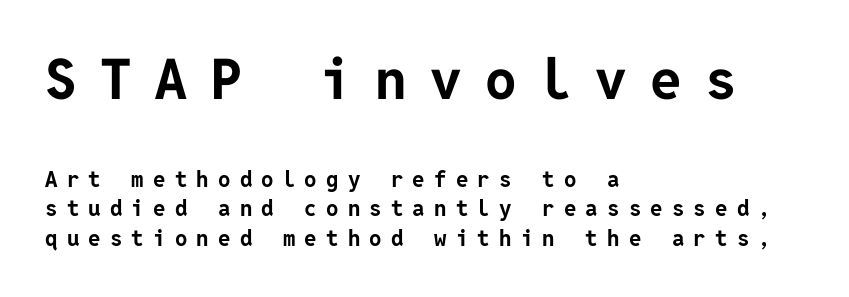
{"serif": "no", "italic": "no", "bold": "yes", "weight": "bold", "width": "normal", "stroke_contrast": "low", "x_height": "medium", "underline": "no", "align": "left", "line_spacing": "normal", "line_spacing_ratio": 1.34, "letter_spacing": "wide", "letter_spacing_em": 0.42, "larger_block": "first", "size_ratio": 2.55, "glyph_px": 56}
